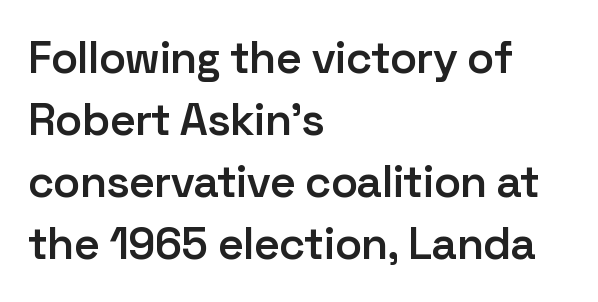
The space between consecutive lines is moderate. The rendering shows plain stroke endings on the letterforms — a sans-serif design. Character widths vary here, with narrow letters taking less room than wide ones. A semibold gives these letters moderate extra thickness, short of bold.
